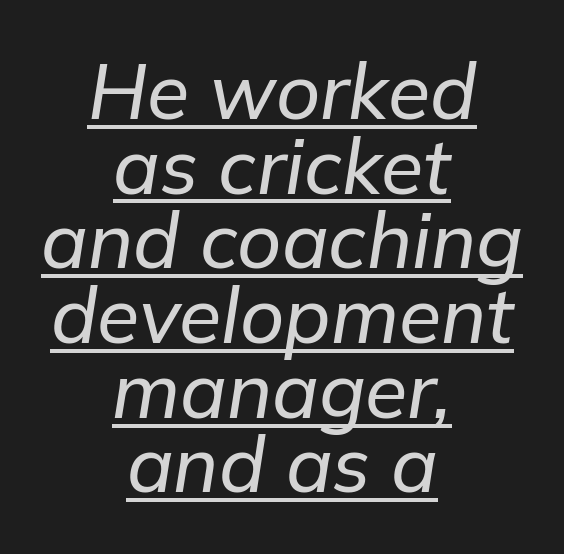
Each letter keeps its own natural width here, so spacing adapts to shape. Descenders here cross a horizontal rule under the line. Rows of type sit shoulder to shoulder in the vertical direction. If you folded the block vertically in half, each line would mirror itself in length. The rendering applies a slant to the glyphs. Between one letter and the next there's only the usual sliver of space.
